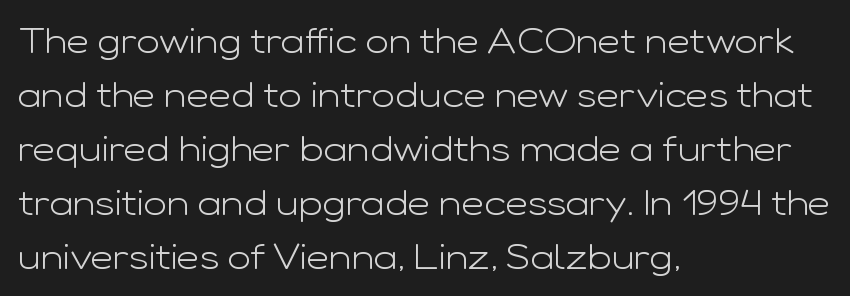
Type style note: lacks serifs. Tall strokes in this sample are plumb rather than angled. A normal amount of white space separates one row of letters from the next. Caption: standard tracking, unaltered.
